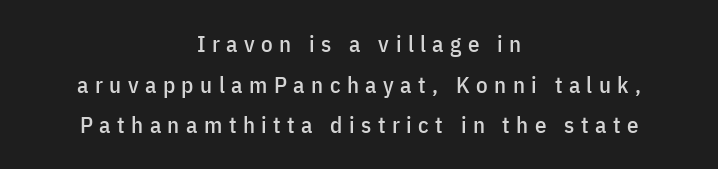
A bare baseline throughout the passage. Substantial extra tracking has been applied to these lines. Each line is balanced around a shared central axis. This is the regular roman posture of the typeface.
